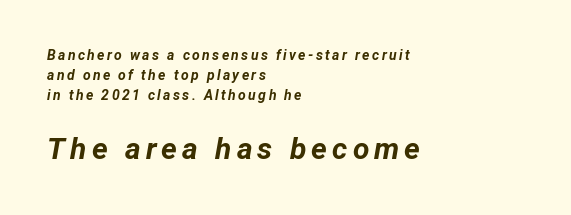
The image shows 30 px bold type, italic (leaning right); set left-aligned, normal line spacing (1.43x), not underlined; the second (bottom) block is 2.14x larger; low stroke contrast and a medium x-height.
